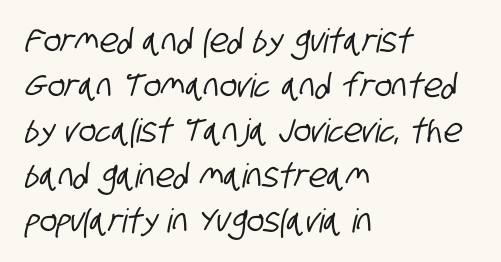
The image shows 33 px condensed sans-serif type; set left-aligned, normal line spacing (1.36x), normal letter spacing, not underlined; low stroke contrast and a large x-height.
